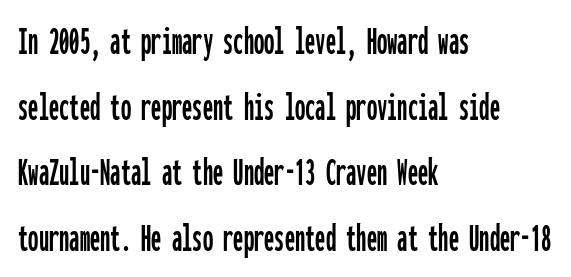
Q: Is the text italic (slanted)? A: No, it is upright.
Q: Is the typeface a serif or a sans-serif typeface? A: Sans-serif.
Q: Is the text underlined? A: No.
Q: How is the paragraph aligned? A: Left-aligned.
Q: Is the spacing between letters normal or unusually wide? A: Normal.
Q: Is the spacing between lines tight, normal or loose? A: Normal.
Q: Width (condensed, normal, or wide)? A: Condensed.
Q: Stroke contrast? A: Low.
Q: x-height? A: Medium.
Q: Monospaced? A: Yes.
